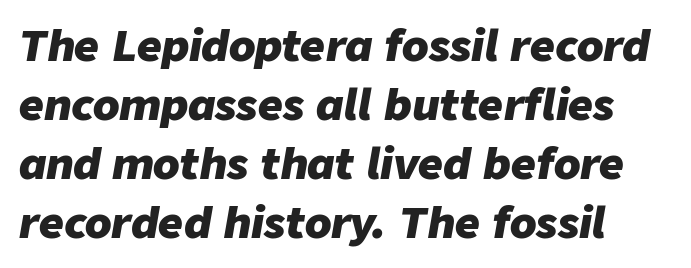
The image shows 43 px heavy type, italic (leaning right); set left-aligned, normal line spacing (1.37x), normal letter spacing, not underlined; low stroke contrast and a medium x-height.
